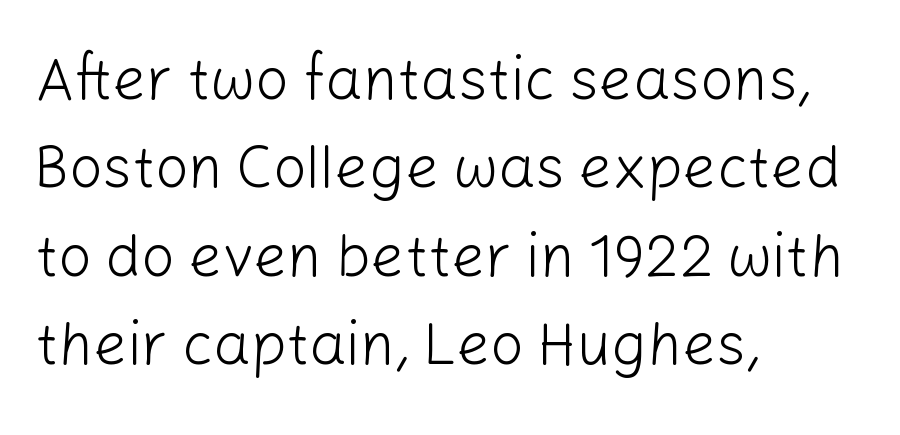
{"serif": "no", "italic": "no", "bold": "no", "weight": "light", "width": "normal", "stroke_contrast": "low", "x_height": "medium", "monospaced": "no", "underline": "no", "align": "left", "line_spacing": "normal", "line_spacing_ratio": 1.5, "letter_spacing": "normal", "letter_spacing_em": 0.0, "glyph_px": 59}
